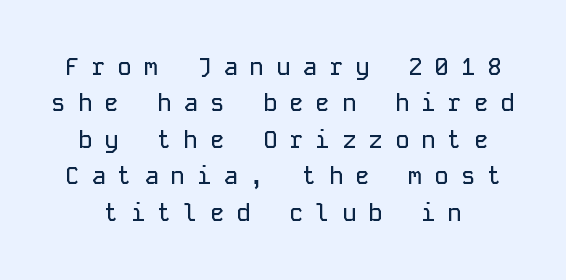
Honestly, the letter spacing is so wide it's the main thing you notice. The axis of the letterforms is exactly vertical. A bare baseline throughout the passage. If you measured baseline to baseline, you'd find a middling distance.
